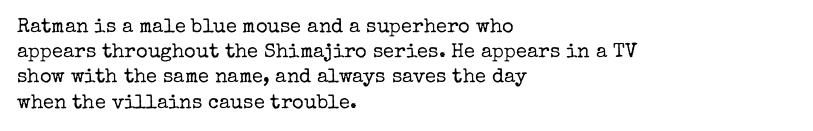
{"italic": "no", "bold": "no", "underline": "no", "align": "left", "line_spacing": "normal", "line_spacing_ratio": 1.26, "letter_spacing": "normal", "letter_spacing_em": 0.0, "glyph_px": 20}
